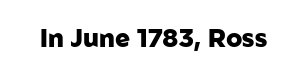
Q: Is the text bold? A: Yes.
Q: Is the text italic (slanted)? A: No, it is upright.
Q: Is the text underlined? A: No.
Q: Is the spacing between letters normal or unusually wide? A: Normal.
